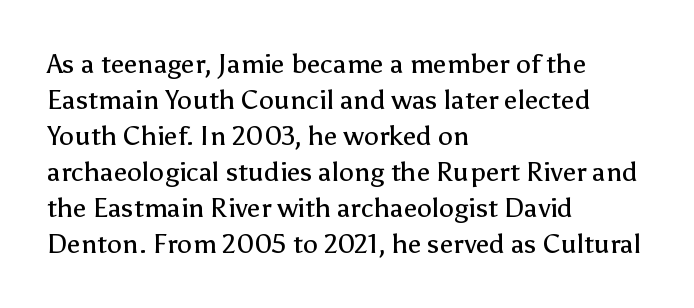
The image shows 27 px text type, upright; set left-aligned, normal line spacing (1.33x), normal letter spacing, not underlined.
